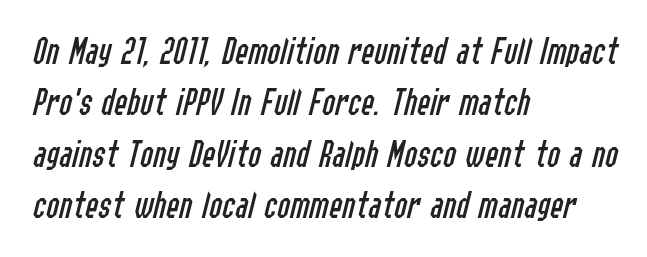
The line-height multiplier appears to be the usual default. Teacher's note: observe the even left margin — that is flush-left alignment. Check under the words: just untouched page. Spacing verdict: proportional, widths tailored to each character.
